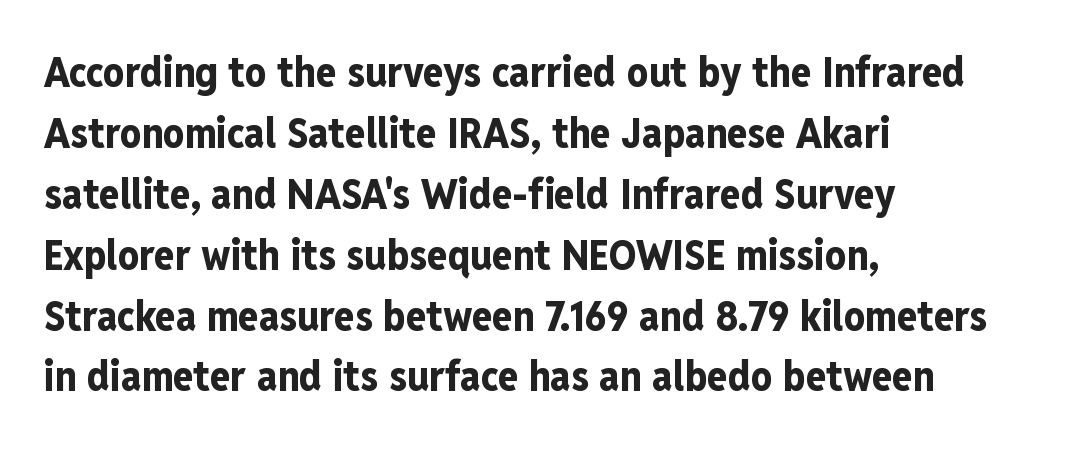
The image shows 42 px bold, condensed sans-serif type, upright; set left-aligned, normal line spacing (1.45x), normal letter spacing, not underlined; low stroke contrast and a medium x-height.
